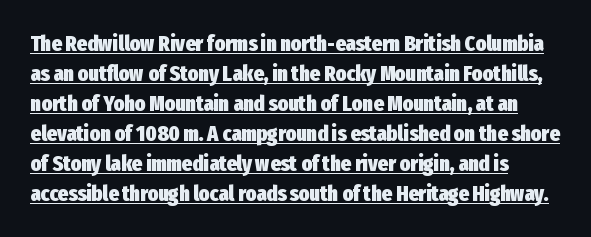
Between one letter and the next there's only the usual sliver of space. The strokes are fattened all the way to bold. A normal amount of white space separates one row of letters from the next. The rendered words wear a rule along their underside. Is there any slant? The stems are plumb.
